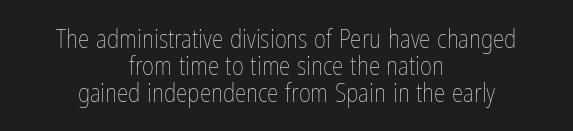
The image shows 26 px text type, upright; set centered, tight line spacing (1.04x), normal letter spacing, not underlined.
